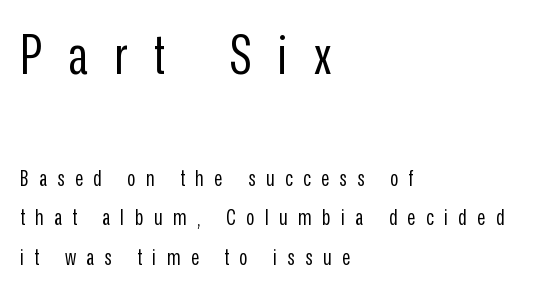
{"serif": "no", "italic": "no", "bold": "no", "weight": "regular", "width": "condensed", "stroke_contrast": "low", "x_height": "medium", "monospaced": "no", "underline": "no", "align": "left", "line_spacing_ratio": 1.81, "letter_spacing": "wide", "letter_spacing_em": 0.48, "larger_block": "first", "size_ratio": 2.5, "glyph_px": 55}
